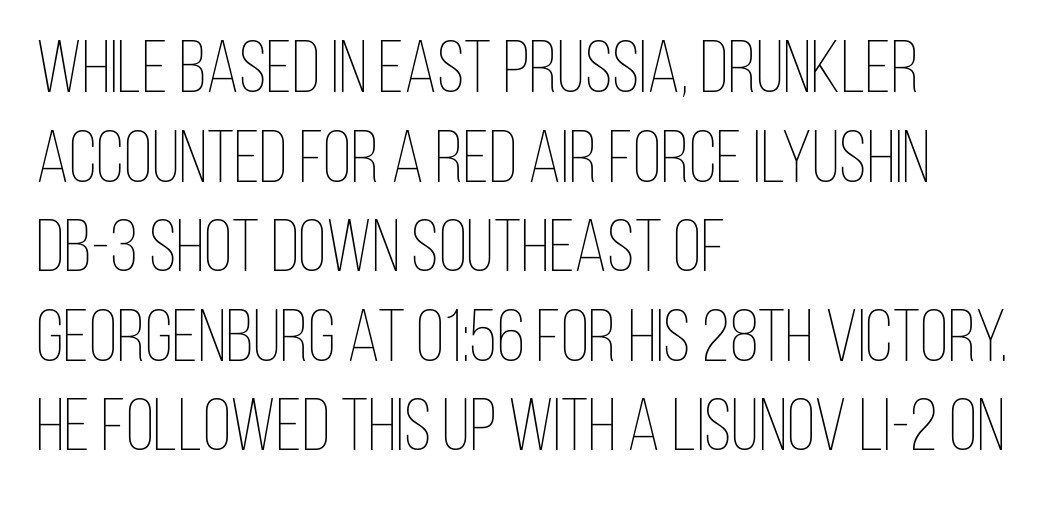
The image shows 74 px thin, condensed type, upright; set left-aligned, line spacing 1.21x, normal letter spacing, not underlined; low stroke contrast and a large x-height.
